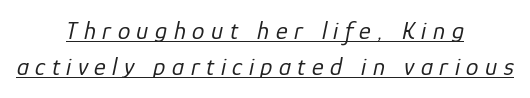
The image shows 25 px text type, italic (leaning right); set centered, normal line spacing (1.45x), unusually wide letter spacing (+0.26 em), underlined.
